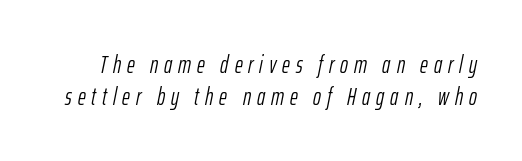
Q: Is the text bold? A: No.
Q: Is the text italic (slanted)? A: Yes, it leans right by about 12 degrees.
Q: Is the text underlined? A: No.
Q: Is the spacing between letters normal or unusually wide? A: Unusually wide.
Q: Is the spacing between lines tight, normal or loose? A: Normal.
